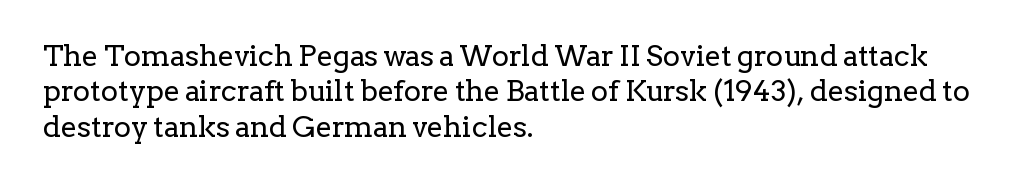
Q: Is the text bold? A: No.
Q: Is the text italic (slanted)? A: No, it is upright.
Q: Is the typeface a serif or a sans-serif typeface? A: Serif.
Q: Is the text underlined? A: No.
Q: How is the paragraph aligned? A: Left-aligned.
Q: Is the spacing between letters normal or unusually wide? A: Normal.
Q: Width (condensed, normal, or wide)? A: Normal.
Q: Stroke contrast? A: Low.
Q: x-height? A: Medium.
Q: Monospaced? A: No.
